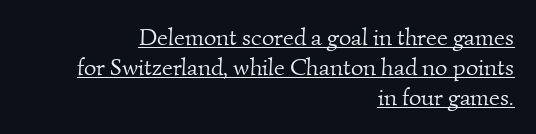
The image shows 24 px text type; set right-aligned, normal line spacing (1.25x), normal letter spacing, underlined.
